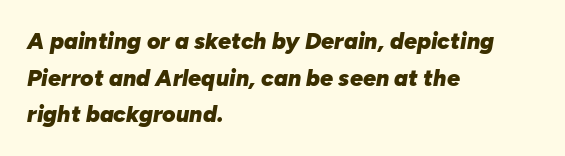
The image shows 23 px bold type, italic (leaning right); set left-aligned, normal line spacing (1.59x), normal letter spacing, not underlined.
